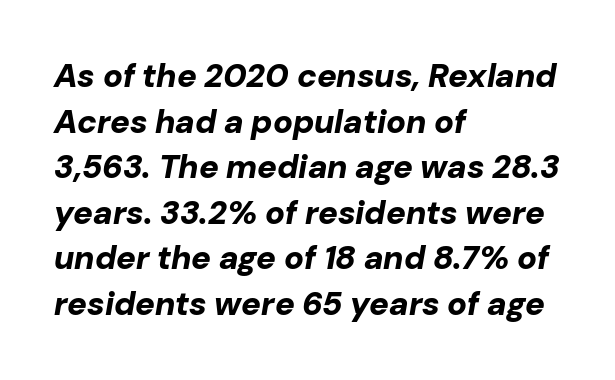
Q: Is the text bold? A: Yes.
Q: Is the text italic (slanted)? A: Yes, it leans right by about 10 degrees.
Q: Is the text underlined? A: No.
Q: How is the paragraph aligned? A: Left-aligned.
Q: Is the spacing between letters normal or unusually wide? A: Normal.
Q: Is the spacing between lines tight, normal or loose? A: Normal.
Q: Width (condensed, normal, or wide)? A: Normal.
Q: Stroke contrast? A: Low.
Q: x-height? A: Medium.
Q: Monospaced? A: No.
